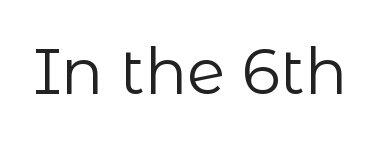
The image shows 63 px regular-weight sans-serif type, upright; set normal letter spacing, not underlined; low stroke contrast and a medium x-height.
